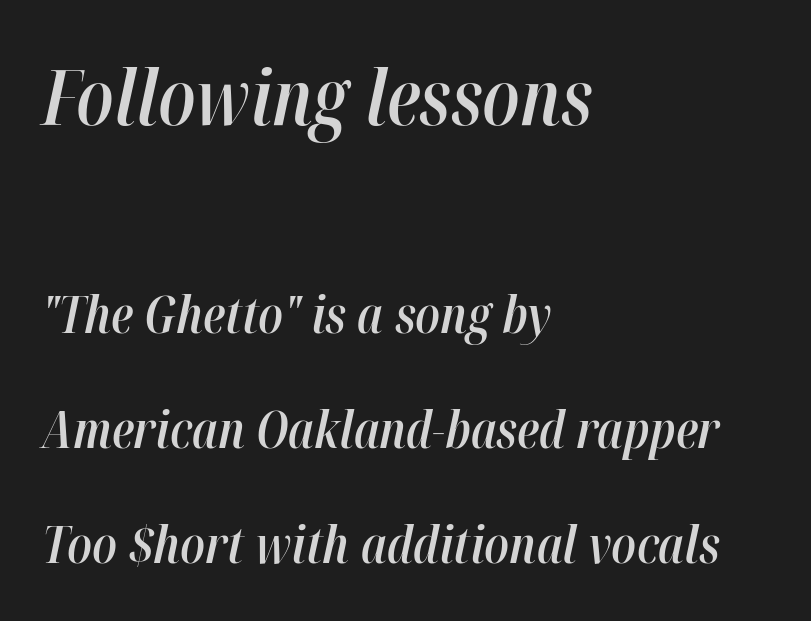
Reading down the column, the eye jumps a long way to each next line. Italic: yes, the glyphs are oblique. These lines are rendered in a variable-pitch font. Clear beneath every line of the passage.
